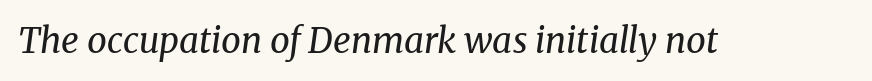
No chunkiness to these letters — they're not bold. Default kerning and tracking; the words read as compact shapes. You can tell it's italic because the verticals aren't actually vertical. Do the characters align in a grid? No, the font is proportional.
